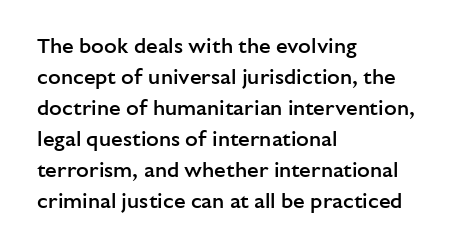
Q: Is the text bold? A: Semi-bold.
Q: Is the text italic (slanted)? A: No, it is upright.
Q: Is the text underlined? A: No.
Q: How is the paragraph aligned? A: Left-aligned.
Q: Is the spacing between letters normal or unusually wide? A: Normal.
Q: Is the spacing between lines tight, normal or loose? A: Normal.
